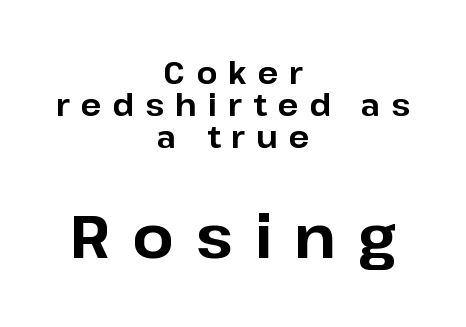
{"serif": "no", "italic": "no", "bold": "yes", "weight": "bold", "width": "normal", "stroke_contrast": "low", "x_height": "medium", "monospaced": "no", "underline": "no", "align": "center", "line_spacing": "tight", "line_spacing_ratio": 1.07, "letter_spacing": "wide", "letter_spacing_em": 0.37, "larger_block": "second", "size_ratio": 1.97, "glyph_px": 59}
